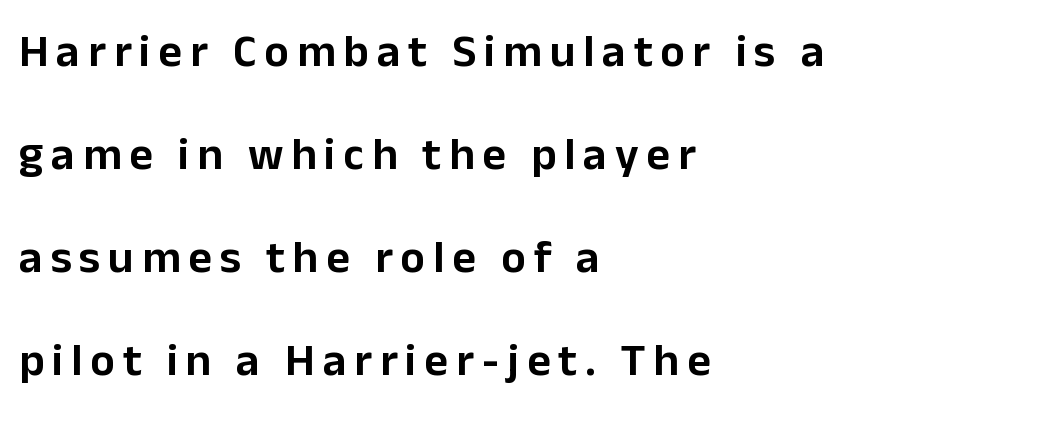
Line spacing here is loose. The zone under the glyphs is completely vacant. Is the block centered? No — it sits flush against the left margin. Is this a fixed-width face? No — the glyphs have proportional, varying widths.
